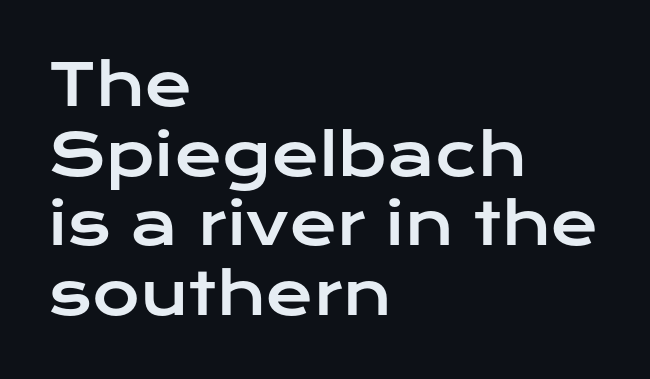
These lines stack with their left ends in a neat column. Characters follow at the spacing the type designer built in. Check under the words: just untouched page. Posture: upright roman. Note the varied advance widths — an 'i' is clearly narrower than an 'm'. A typesetter would label this face a sans.
